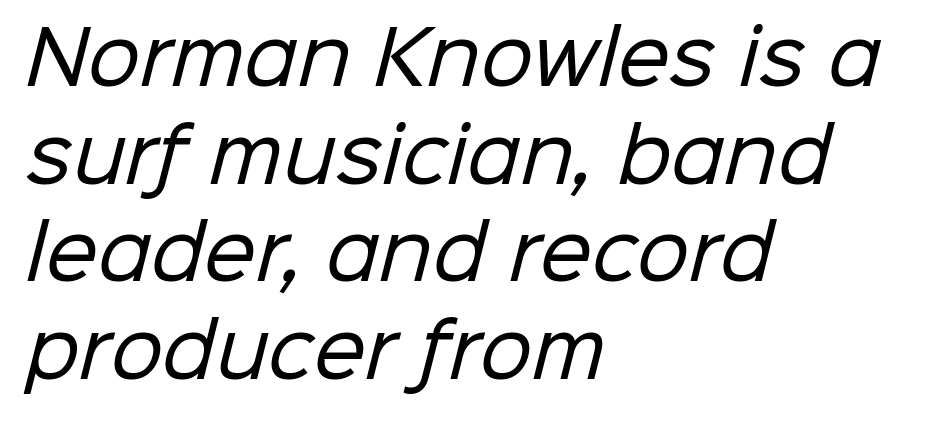
The type is set solid horizontally, with unmodified tracking. The lines sit at an ordinary, default distance from one another. Vertical stems look standard width or narrower in stroke. The glyphs are unaccompanied by any horizontal stroke below them. Character widths vary here, with narrow letters taking less room than wide ones.
